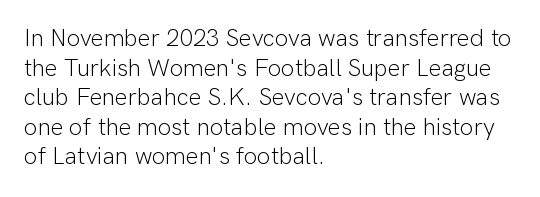
The image shows 24 px text type, upright; set left-aligned, line spacing 1.23x, normal letter spacing, not underlined.
